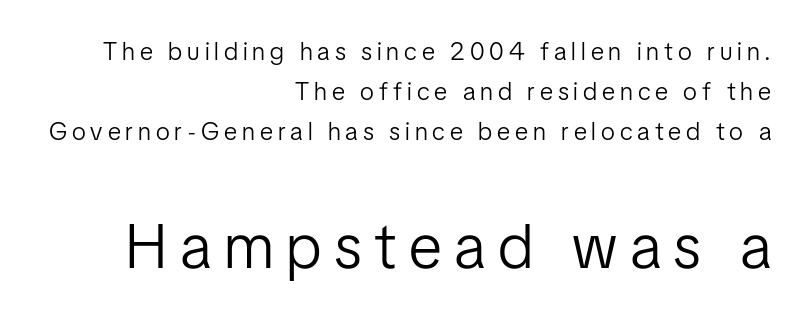
Q: Is the text bold? A: No.
Q: Is the text italic (slanted)? A: No, it is upright.
Q: Is the typeface a serif or a sans-serif typeface? A: Sans-serif.
Q: Is the text underlined? A: No.
Q: How is the paragraph aligned? A: Right-aligned.
Q: Is the spacing between letters normal or unusually wide? A: Unusually wide.
Q: Is the spacing between lines tight, normal or loose? A: Normal.
Q: Which block of text is set in a larger size, the first (top) or the second (bottom)? A: The second (bottom) one.
Q: Width (condensed, normal, or wide)? A: Condensed.
Q: Stroke contrast? A: Low.
Q: x-height? A: Medium.
Q: Monospaced? A: No.
